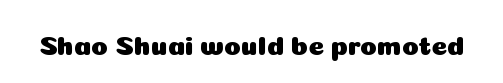
Q: Is the text italic (slanted)? A: No, it is upright.
Q: Is the text underlined? A: No.
Q: Is the spacing between letters normal or unusually wide? A: Normal.
